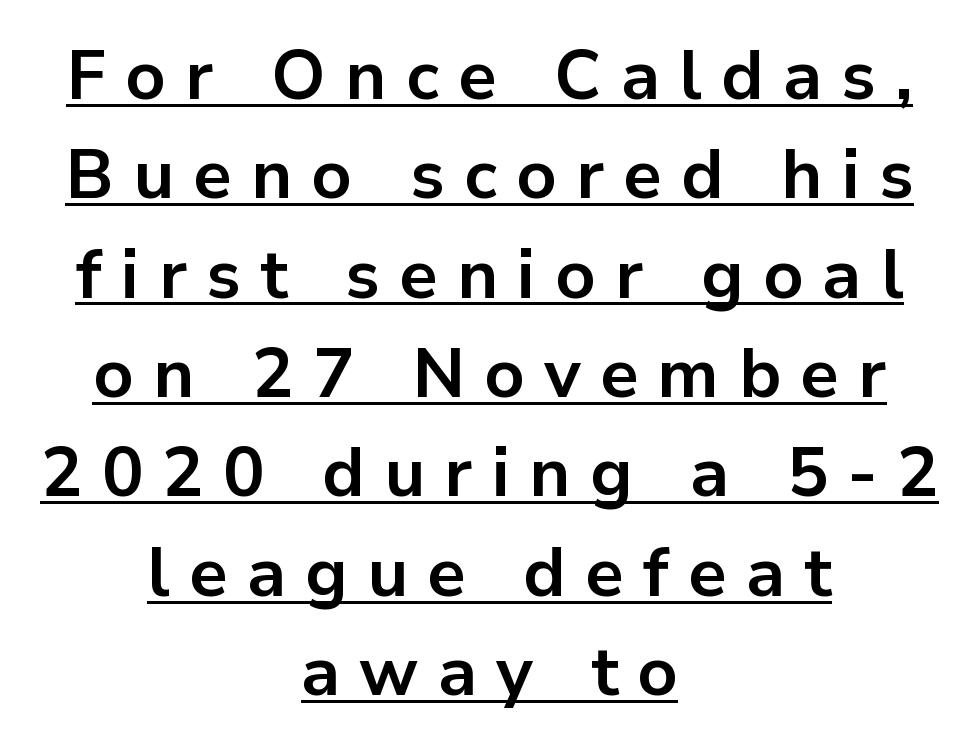
Q: Is the text bold? A: Yes.
Q: Is the text italic (slanted)? A: No, it is upright.
Q: Is the typeface a serif or a sans-serif typeface? A: Sans-serif.
Q: Is the text underlined? A: Yes.
Q: How is the paragraph aligned? A: Centered.
Q: Is the spacing between letters normal or unusually wide? A: Unusually wide.
Q: Is the spacing between lines tight, normal or loose? A: Normal.
Q: Width (condensed, normal, or wide)? A: Normal.
Q: Stroke contrast? A: Low.
Q: x-height? A: Medium.
Q: Monospaced? A: No.
